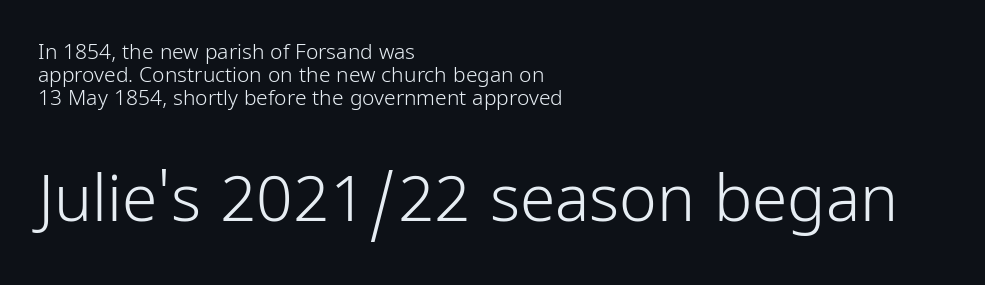
Q: Is the text bold? A: No.
Q: Is the text italic (slanted)? A: No, it is upright.
Q: Is the typeface a serif or a sans-serif typeface? A: Sans-serif.
Q: Is the text underlined? A: No.
Q: How is the paragraph aligned? A: Left-aligned.
Q: Is the spacing between letters normal or unusually wide? A: Normal.
Q: Is the spacing between lines tight, normal or loose? A: Tight.
Q: Which block of text is set in a larger size, the first (top) or the second (bottom)? A: The second (bottom) one.
Q: Width (condensed, normal, or wide)? A: Condensed.
Q: Stroke contrast? A: Low.
Q: x-height? A: Medium.
Q: Monospaced? A: No.
